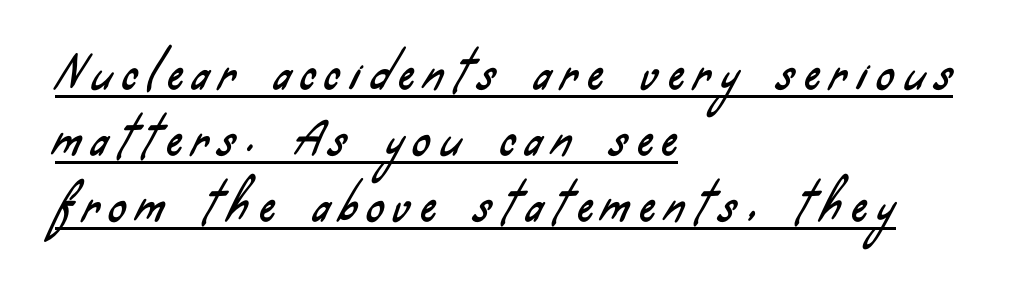
{"serif": "no", "width": "condensed", "stroke_contrast": "low", "x_height": "small", "monospaced": "no", "underline": "yes", "align": "left", "line_spacing": "normal", "line_spacing_ratio": 1.54, "letter_spacing": "wide", "letter_spacing_em": 0.25, "glyph_px": 43}
